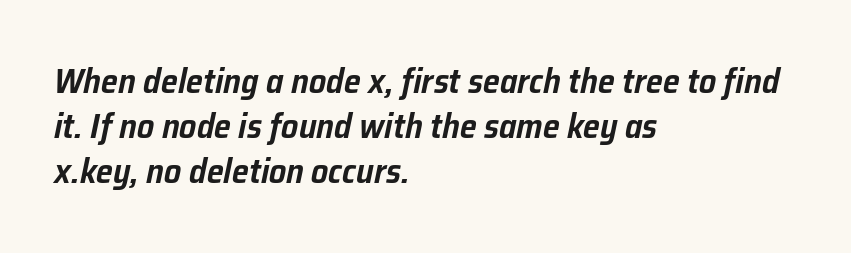
{"italic": "yes", "lean": "right", "slant_degrees": 12, "width": "normal", "stroke_contrast": "low", "x_height": "medium", "monospaced": "no", "underline": "no", "align": "left", "line_spacing": "normal", "line_spacing_ratio": 1.33, "letter_spacing": "normal", "letter_spacing_em": 0.0, "glyph_px": 34}
